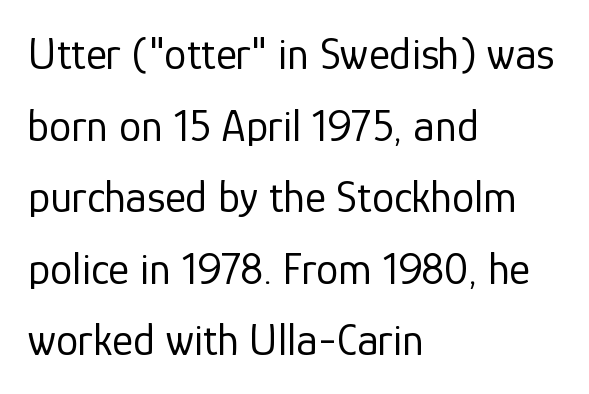
Q: Is the text bold? A: No.
Q: Is the text italic (slanted)? A: No, it is upright.
Q: Is the typeface a serif or a sans-serif typeface? A: Sans-serif.
Q: Is the text underlined? A: No.
Q: How is the paragraph aligned? A: Left-aligned.
Q: Is the spacing between letters normal or unusually wide? A: Normal.
Q: Is the spacing between lines tight, normal or loose? A: Normal.
Q: Width (condensed, normal, or wide)? A: Normal.
Q: Stroke contrast? A: Low.
Q: x-height? A: Medium.
Q: Monospaced? A: No.
